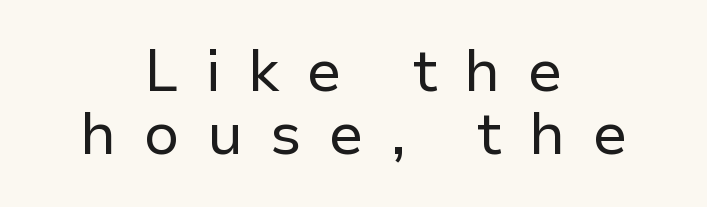
{"serif": "no", "italic": "no", "bold": "no", "weight": "regular", "width": "normal", "stroke_contrast": "low", "x_height": "medium", "monospaced": "no", "underline": "no", "align": "center", "line_spacing": "tight", "line_spacing_ratio": 1.07, "letter_spacing": "wide", "letter_spacing_em": 0.46, "glyph_px": 59}
